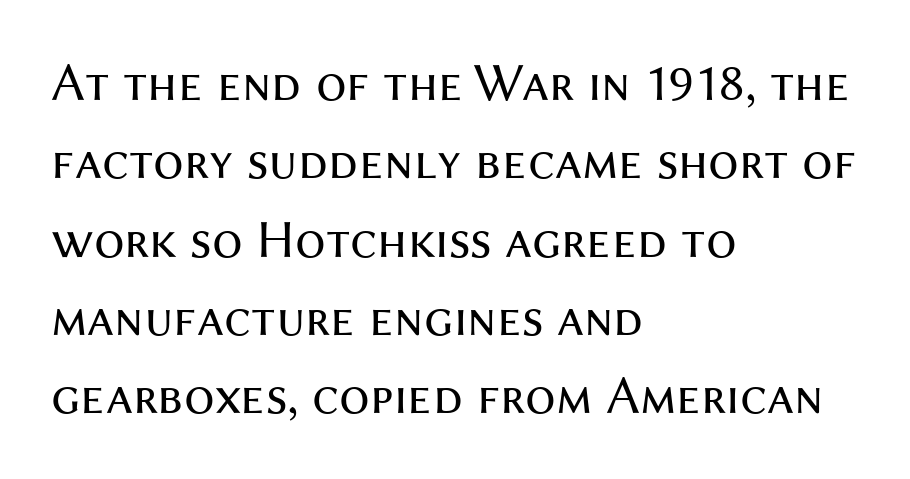
The vertical gap from one line to the next is medium. The face used here is rendered with its standard letterfit. Line beginnings align vertically; line endings do not. When letters stand straight like this, we call the style roman or upright. This rendering features lettering with no underline.
